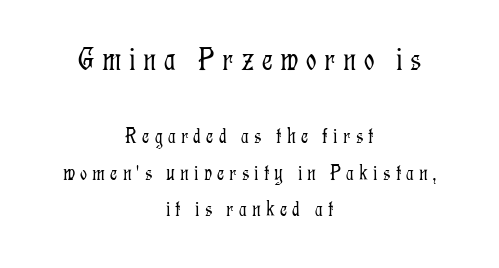
Q: Is the text bold? A: No.
Q: Is the text italic (slanted)? A: No, it is upright.
Q: Is the typeface a serif or a sans-serif typeface? A: Serif.
Q: Is the text underlined? A: No.
Q: How is the paragraph aligned? A: Centered.
Q: Is the spacing between letters normal or unusually wide? A: Unusually wide.
Q: Is the spacing between lines tight, normal or loose? A: Normal.
Q: Which block of text is set in a larger size, the first (top) or the second (bottom)? A: The first (top) one.
Q: Width (condensed, normal, or wide)? A: Condensed.
Q: Stroke contrast? A: Low.
Q: x-height? A: Medium.
Q: Monospaced? A: No.
